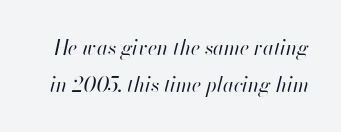
{"italic": "yes", "lean": "right", "slant_degrees": 13, "bold": "no", "underline": "no", "line_spacing_ratio": 1.84, "letter_spacing": "normal", "letter_spacing_em": 0.0, "glyph_px": 20}
